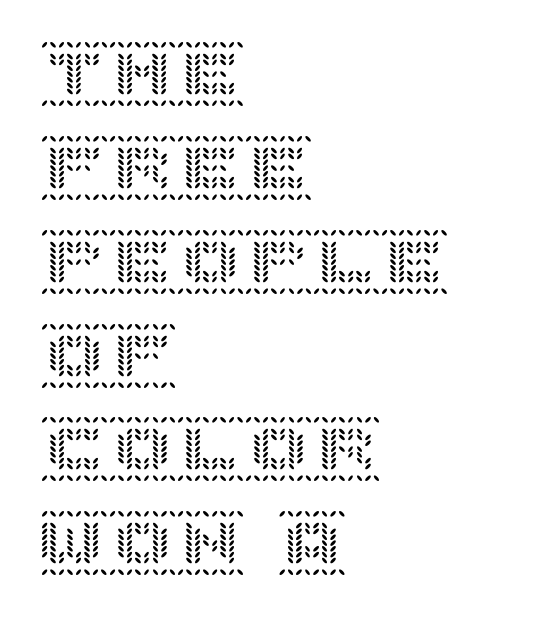
{"italic": "no", "width": "normal", "x_height": "large", "underline": "no", "align": "left", "line_spacing": "normal", "line_spacing_ratio": 1.38, "letter_spacing": "normal", "letter_spacing_em": 0.0, "glyph_px": 68}
